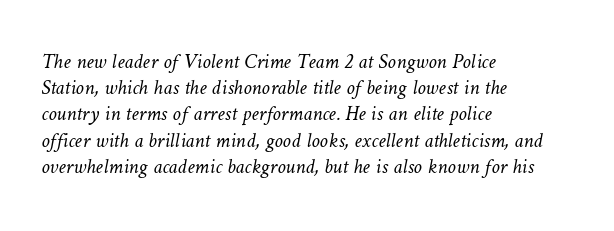
Weight: regular or lighter. One-word summary of the alignment: left. In terms of leading, this rendering sits right in the middle. The horizontal fit of the characters is conventional and even.
